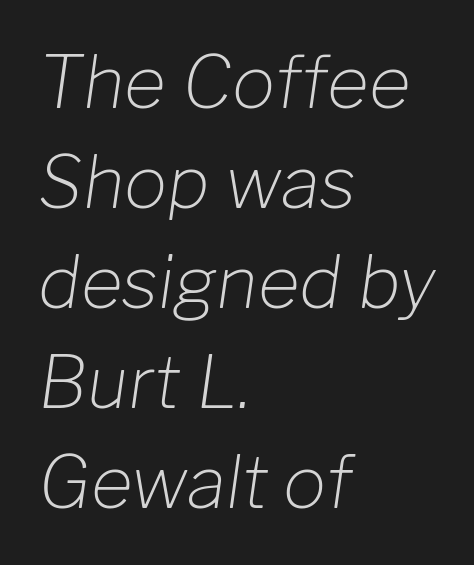
Q: Is the text bold? A: No.
Q: Is the text italic (slanted)? A: Yes, it leans right by about 8 degrees.
Q: Is the text underlined? A: No.
Q: How is the paragraph aligned? A: Left-aligned.
Q: Is the spacing between letters normal or unusually wide? A: Normal.
Q: Is the spacing between lines tight, normal or loose? A: Normal.
Q: Width (condensed, normal, or wide)? A: Normal.
Q: Stroke contrast? A: Low.
Q: x-height? A: Medium.
Q: Monospaced? A: No.
